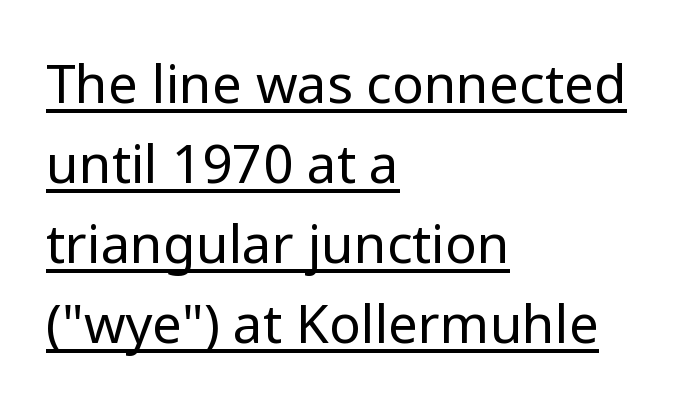
{"serif": "no", "italic": "no", "bold": "no", "weight": "regular", "width": "normal", "stroke_contrast": "low", "x_height": "medium", "monospaced": "no", "underline": "yes", "align": "left", "line_spacing": "normal", "line_spacing_ratio": 1.51, "letter_spacing": "normal", "letter_spacing_em": 0.0, "glyph_px": 53}
